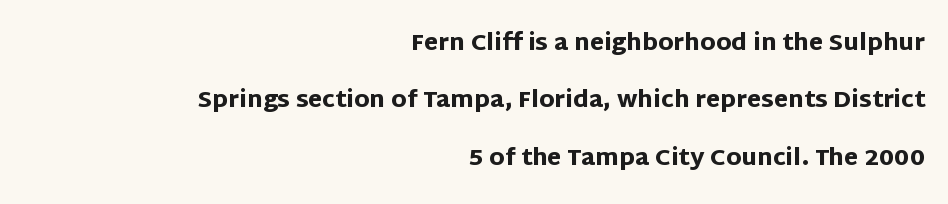
The text block is weighted toward the right margin, trailing off unevenly leftward. Compared with typical body copy, the letter spacing here is the same. One glance says open: line gaps are wider than usual. The specimen reads as upright at a glance.
